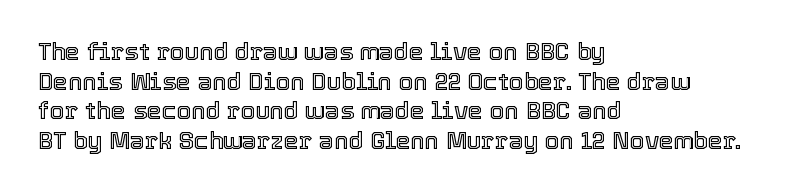
Q: Is the text italic (slanted)? A: No, it is upright.
Q: Is the text underlined? A: No.
Q: How is the paragraph aligned? A: Left-aligned.
Q: Is the spacing between letters normal or unusually wide? A: Normal.
